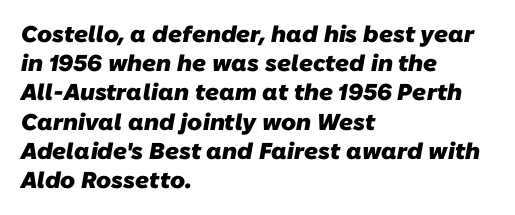
The foot of each line stays bare and open. The glyphs have the mass of a bold cut. This block has exactly the height ordinary leading produces. What stands out about the letter spacing? Nothing — it is the standard amount. In CSS terms this would be text-align: left.
